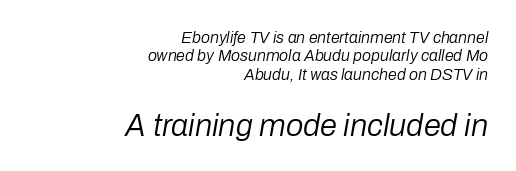
Q: Is the text bold? A: No.
Q: Is the text italic (slanted)? A: Yes, it leans right by about 10 degrees.
Q: Is the text underlined? A: No.
Q: How is the paragraph aligned? A: Right-aligned.
Q: Is the spacing between letters normal or unusually wide? A: Normal.
Q: Is the spacing between lines tight, normal or loose? A: Tight.
Q: Which block of text is set in a larger size, the first (top) or the second (bottom)? A: The second (bottom) one.
Q: Width (condensed, normal, or wide)? A: Normal.
Q: Stroke contrast? A: Low.
Q: x-height? A: Medium.
Q: Monospaced? A: No.
